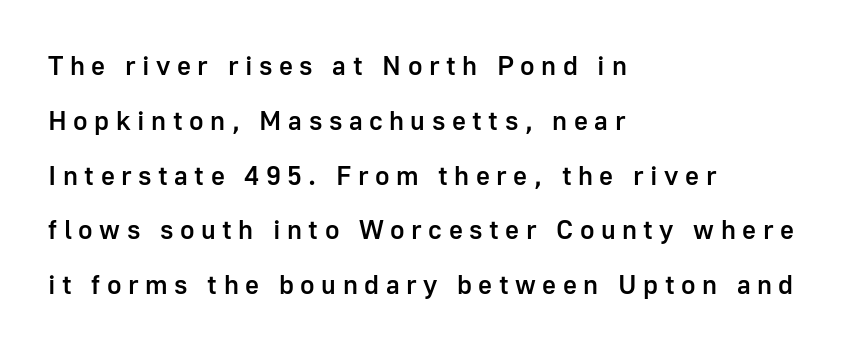
Q: Is the text bold? A: Semi-bold.
Q: Is the text italic (slanted)? A: No, it is upright.
Q: Is the text underlined? A: No.
Q: How is the paragraph aligned? A: Left-aligned.
Q: Is the spacing between letters normal or unusually wide? A: Unusually wide.
Q: Is the spacing between lines tight, normal or loose? A: Loose.
